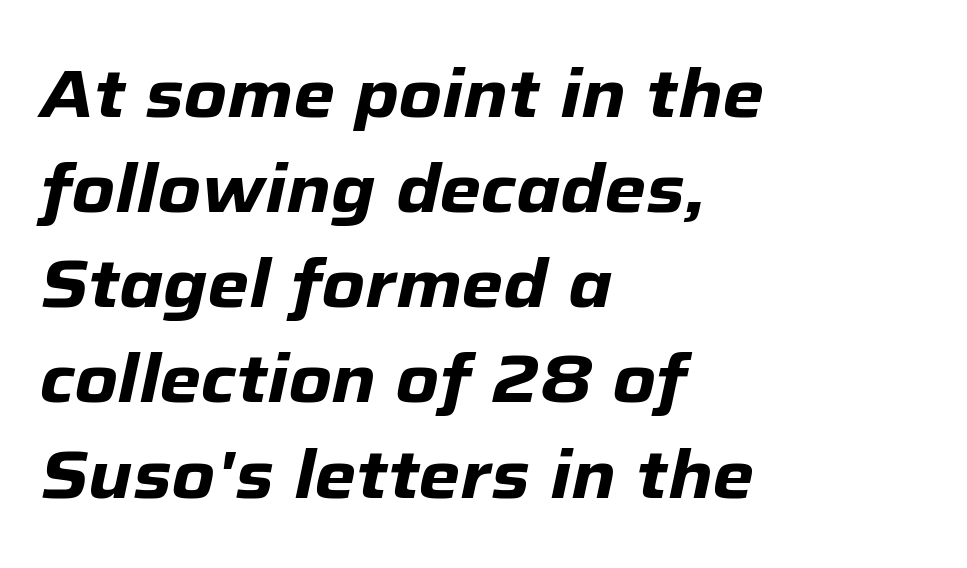
The image shows 67 px heavy type, italic (leaning right); set left-aligned, normal line spacing (1.42x), normal letter spacing, not underlined; low stroke contrast and a medium x-height.
